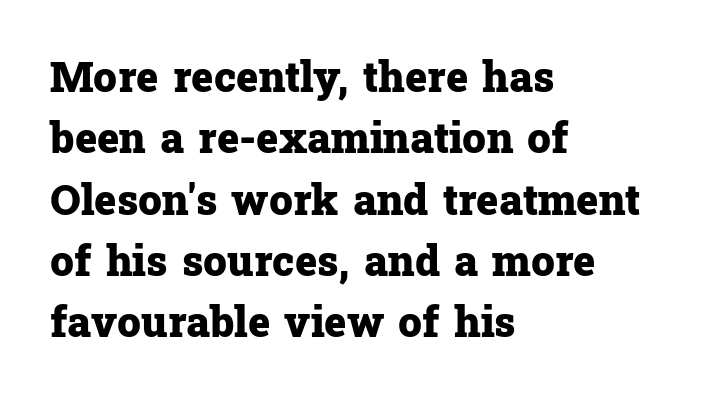
These words are printed bold, with thick strokes throughout. Each letter's strokes conclude with small projecting serifs. Think of a printed novel: that variable character pitch is what you see here. In terms of posture, this sample is upright.
